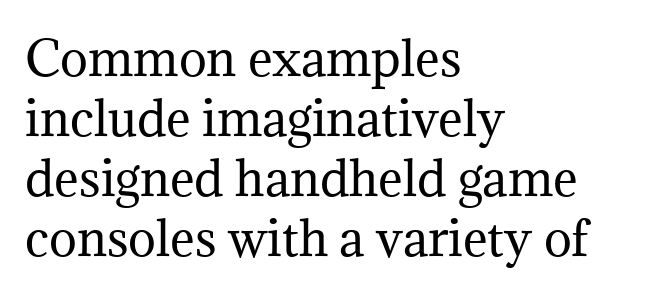
The image shows 47 px regular-weight serif type, upright; set left-aligned, normal line spacing (1.28x), normal letter spacing, not underlined; medium stroke contrast and a medium x-height.
